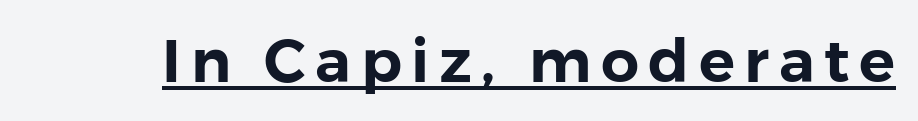
A typesetter would label this face a sans. The rendering uses natural spacing where letterforms have individual widths. Posture: straight, roman, zero tilt. Underline: present.
